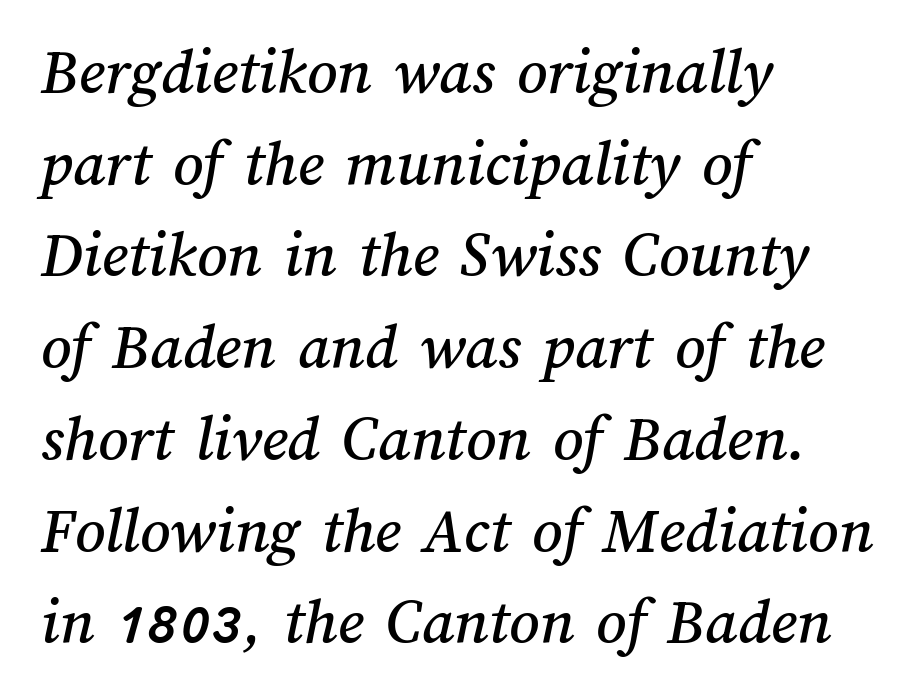
The image shows 66 px text type; set left-aligned, normal line spacing (1.39x), normal letter spacing, not underlined; medium stroke contrast and a medium x-height.
